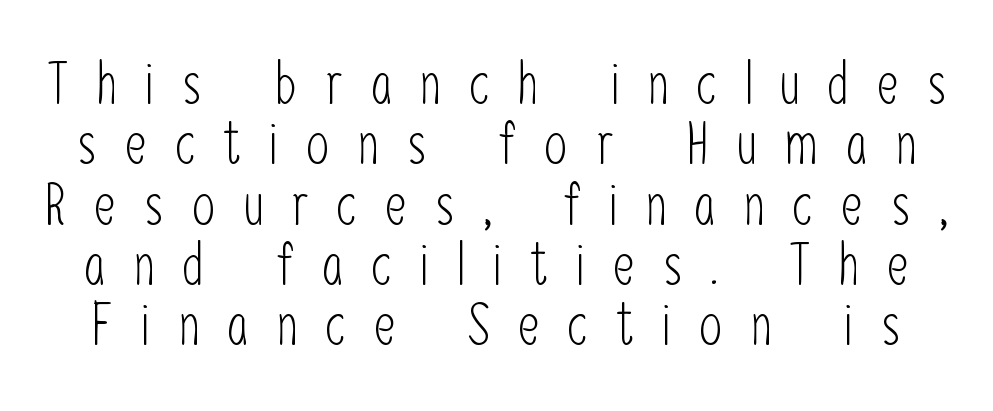
The image shows 58 px light, condensed sans-serif type, upright; set tight line spacing (1.04x), unusually wide letter spacing (+0.49 em), not underlined; low stroke contrast and a medium x-height.
